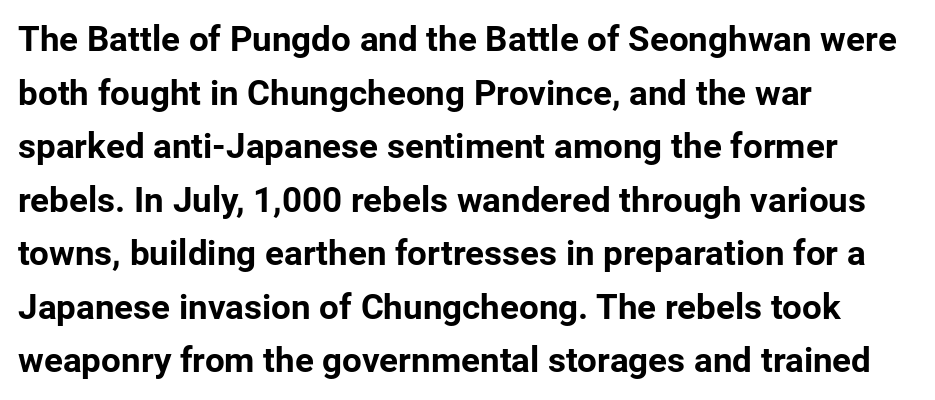
Q: Is the text bold? A: Yes.
Q: Is the text italic (slanted)? A: No, it is upright.
Q: Is the typeface a serif or a sans-serif typeface? A: Sans-serif.
Q: Is the text underlined? A: No.
Q: How is the paragraph aligned? A: Left-aligned.
Q: Is the spacing between letters normal or unusually wide? A: Normal.
Q: Is the spacing between lines tight, normal or loose? A: Normal.
Q: Width (condensed, normal, or wide)? A: Normal.
Q: Stroke contrast? A: Low.
Q: x-height? A: Medium.
Q: Monospaced? A: No.
